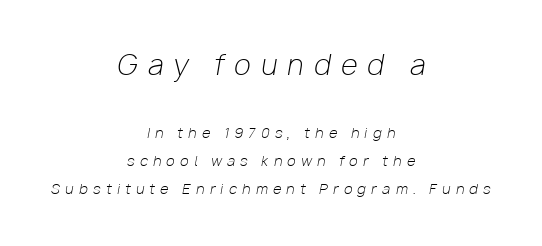
The image shows 27 px text type, italic (leaning right); set centered, loose line spacing (2.01x), unusually wide letter spacing (+0.38 em), not underlined; the first (top) block is 1.93x larger.
